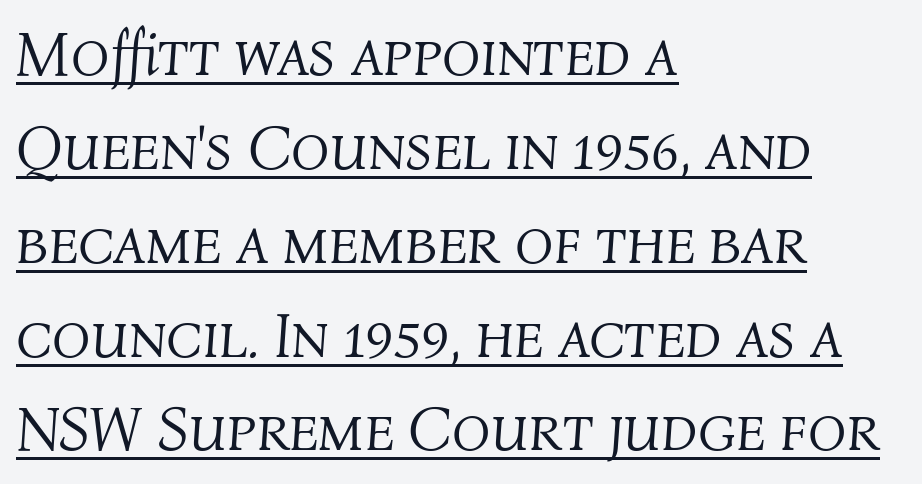
The image shows 63 px light type, italic (leaning right); set left-aligned, normal line spacing (1.49x), normal letter spacing, underlined; medium stroke contrast and a medium x-height.
